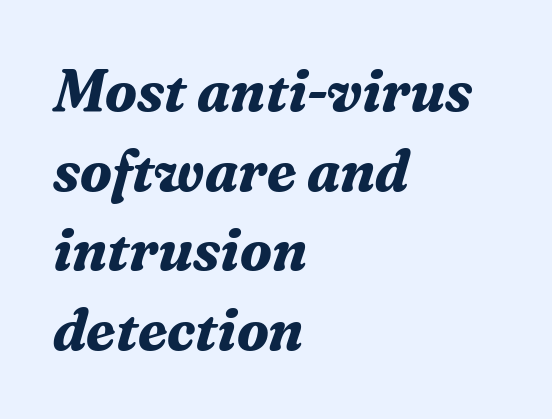
The image shows 59 px bold serif type, italic (leaning right); set left-aligned, normal line spacing (1.35x), normal letter spacing, not underlined; medium stroke contrast and a medium x-height.
